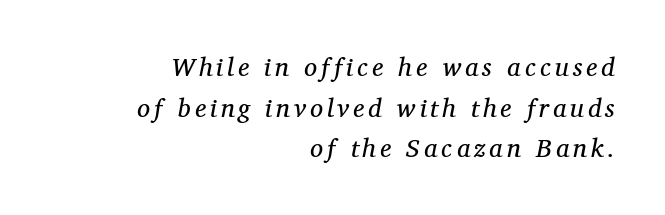
The image shows 26 px text type, italic (leaning right); set right-aligned, normal line spacing (1.56x), not underlined.
